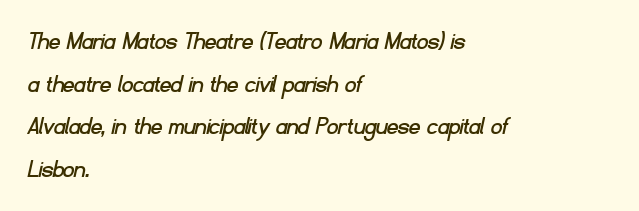
{"underline": "no", "align": "left", "line_spacing": "normal", "line_spacing_ratio": 1.58, "letter_spacing": "normal", "letter_spacing_em": 0.0, "glyph_px": 27}
